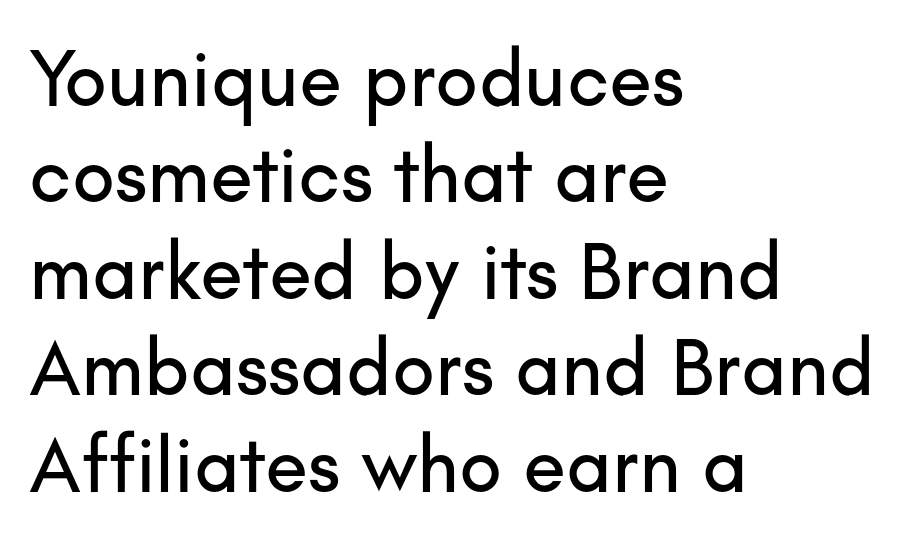
I'd call this a sans setting — the letters go barefoot. The typesetter chose a ragged-right arrangement here. No italicization has been applied; the sample stays upright. Varying glyph widths throughout — classic text-font behaviour.
